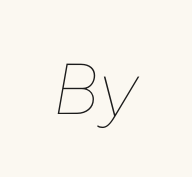
A typesetter would call this zero additional tracking. A bare baseline throughout the passage. These lines are rendered in a variable-pitch font. The whole block is typeset with a tilt. The characters are drawn with everyday or finer stroke widths.
